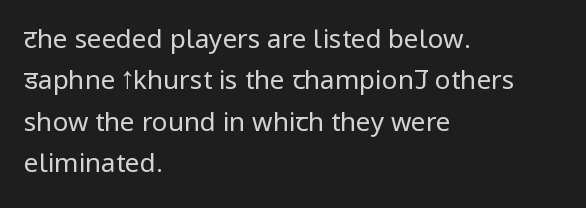
Each stroke keeps to a modest, everyday thickness or less. Whoever set this chose a conventional vertical rhythm. Caption: multi-line text, flush left, ragged right. Underlining? Definitely not there.
